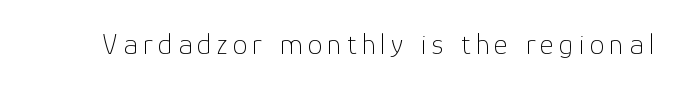
{"serif": "no", "italic": "no", "bold": "no", "weight": "thin", "width": "normal", "stroke_contrast": "low", "x_height": "medium", "monospaced": "no", "underline": "no", "glyph_px": 30}
